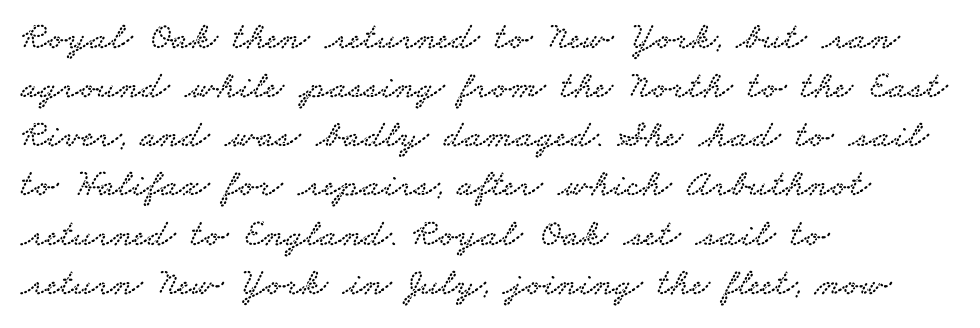
This sample has the flowing, uneven cadence of proportional lettering. Every row of glyphs begins at an identical x-position on the left. The lines sit at an ordinary, default distance from one another. This rendering features lettering with no underline. The letters sit at their default tracking, neither squeezed nor spread.
